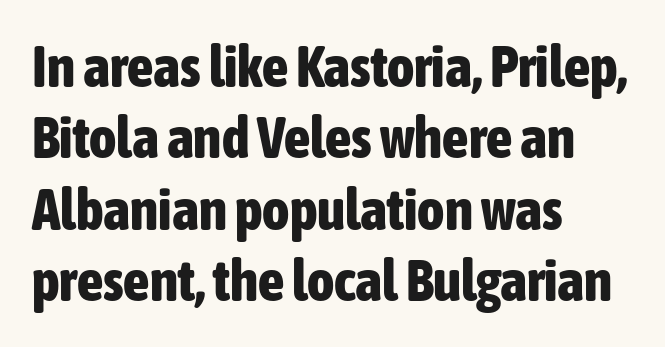
A typesetter would call this zero additional tracking. Here the designer chose a conventional face with non-uniform glyph widths. Underlining? Definitely not there. Note: no serifs on the glyphs. Short and long lines alike share a common starting point at left.
